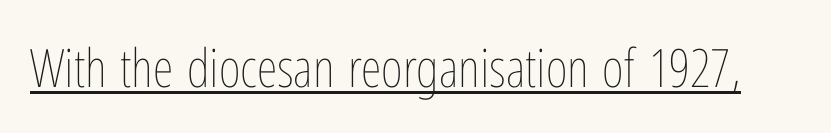
The image shows 53 px thin, condensed type, upright; set normal letter spacing, underlined; low stroke contrast and a medium x-height.
